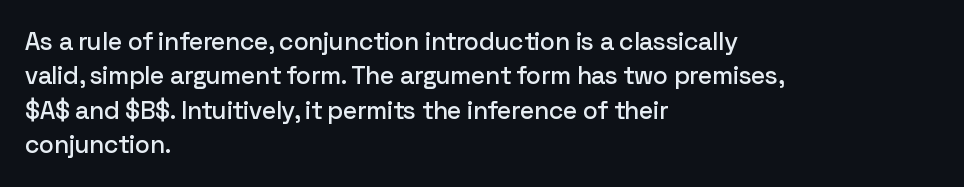
The image shows 25 px text type, upright; set left-aligned, normal line spacing (1.38x), normal letter spacing, not underlined.
